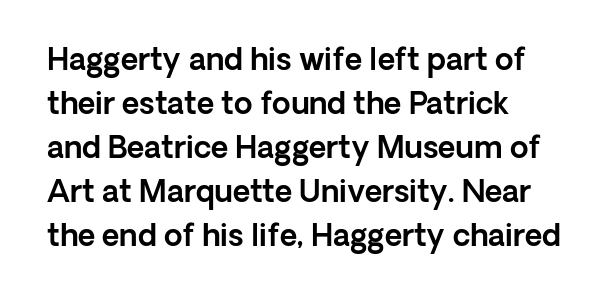
{"serif": "no", "italic": "no", "width": "normal", "x_height": "medium", "monospaced": "no", "underline": "no", "align": "left", "line_spacing": "normal", "line_spacing_ratio": 1.47, "letter_spacing": "normal", "letter_spacing_em": 0.0, "glyph_px": 30}
